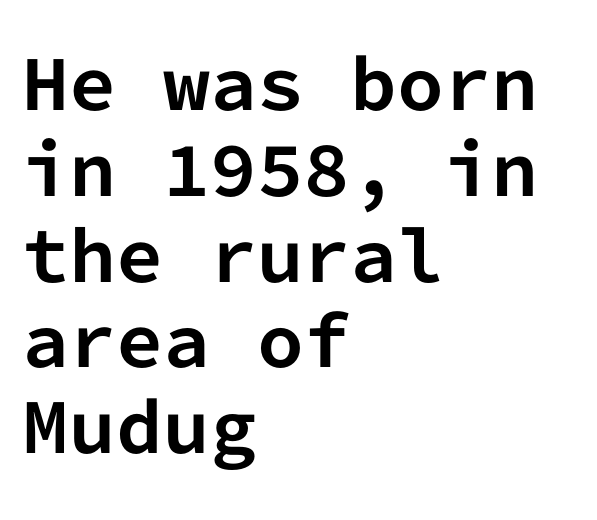
Q: Is the text bold? A: Yes.
Q: Is the text italic (slanted)? A: No, it is upright.
Q: Is the typeface a serif or a sans-serif typeface? A: Sans-serif.
Q: Is the text underlined? A: No.
Q: How is the paragraph aligned? A: Left-aligned.
Q: Is the spacing between letters normal or unusually wide? A: Normal.
Q: Is the spacing between lines tight, normal or loose? A: Normal.
Q: Width (condensed, normal, or wide)? A: Normal.
Q: Stroke contrast? A: Low.
Q: x-height? A: Medium.
Q: Monospaced? A: Yes.
